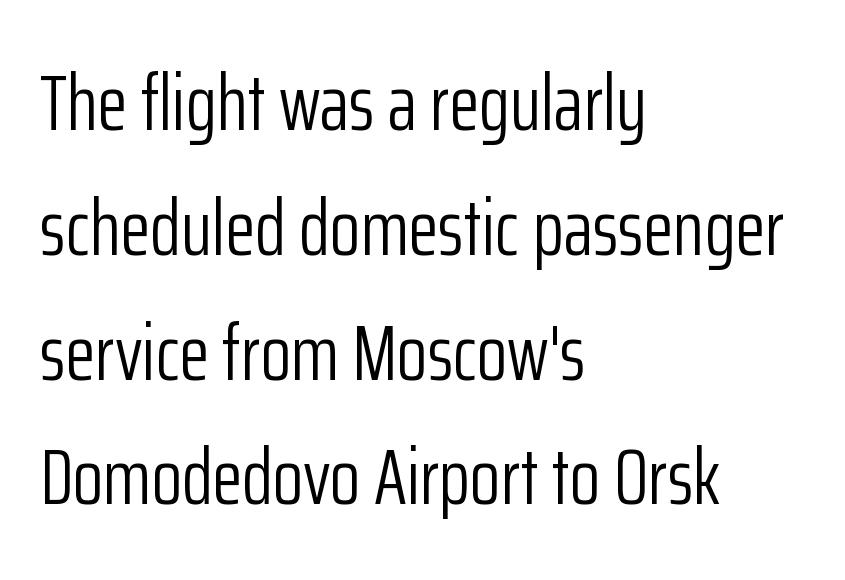
Is this a heavy cut? Hardly; it is regular or lighter. Students, observe: this is what conventionally led text looks like. Characters follow at the spacing the type designer built in. In terms of posture, this sample is upright. Each letter keeps its own natural width here, so spacing adapts to shape. A typesetter would label this face a sans.
